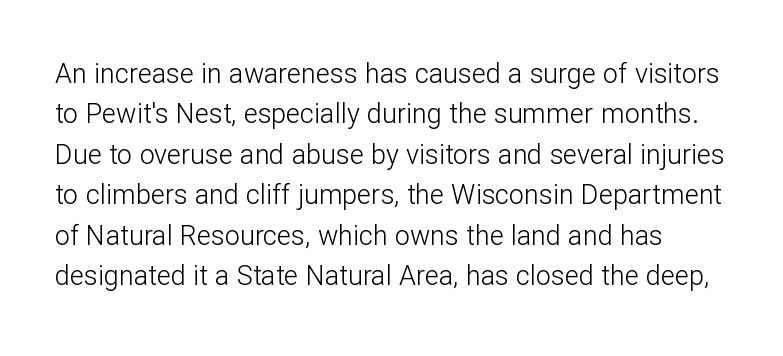
Whoever set this chose a conventional vertical rhythm. Unmarked baselines from the first word to the last. Is the type heavy? It reads as light-to-regular instead. Students, note that the glyphs here touch the page at normal intervals. The specimen reads as upright at a glance.
